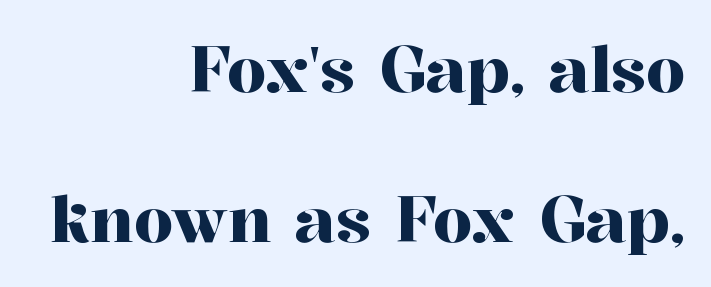
The image shows 63 px serif type, upright; set right-aligned, loose line spacing (2.38x), normal letter spacing, not underlined; high stroke contrast and a medium x-height.
